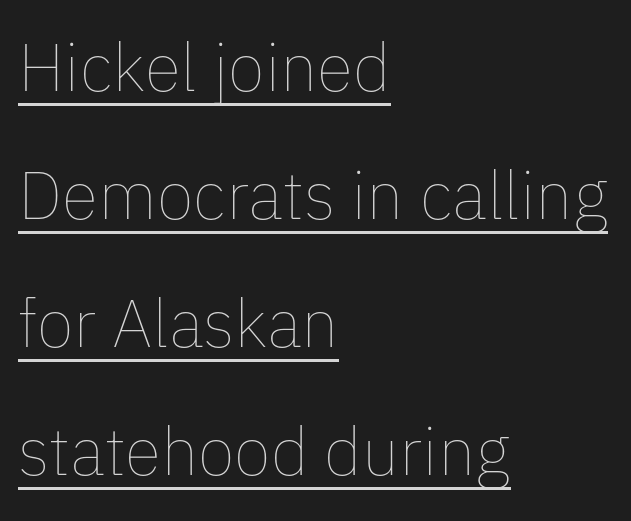
Q: Is the text bold? A: No.
Q: Is the text italic (slanted)? A: No, it is upright.
Q: Is the text underlined? A: Yes.
Q: How is the paragraph aligned? A: Left-aligned.
Q: Is the spacing between letters normal or unusually wide? A: Normal.
Q: Is the spacing between lines tight, normal or loose? A: Loose.
Q: Width (condensed, normal, or wide)? A: Normal.
Q: Stroke contrast? A: Low.
Q: x-height? A: Medium.
Q: Monospaced? A: No.
